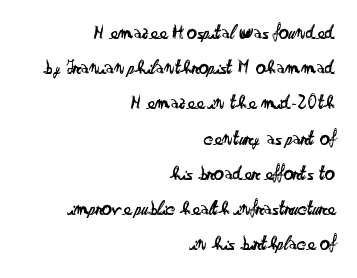
Q: Is the text bold? A: No.
Q: Is the text italic (slanted)? A: No, it is upright.
Q: Is the text underlined? A: No.
Q: How is the paragraph aligned? A: Right-aligned.
Q: Is the spacing between letters normal or unusually wide? A: Normal.
